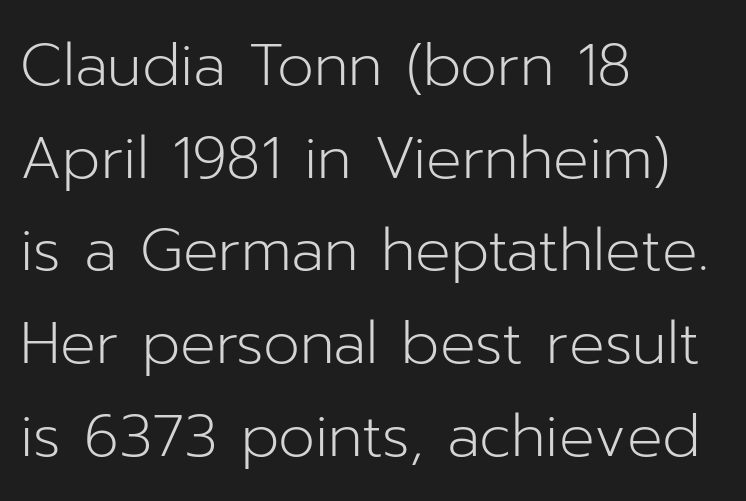
The image shows 59 px light sans-serif type, upright; set left-aligned, normal line spacing (1.57x), normal letter spacing, not underlined; low stroke contrast and a medium x-height.
